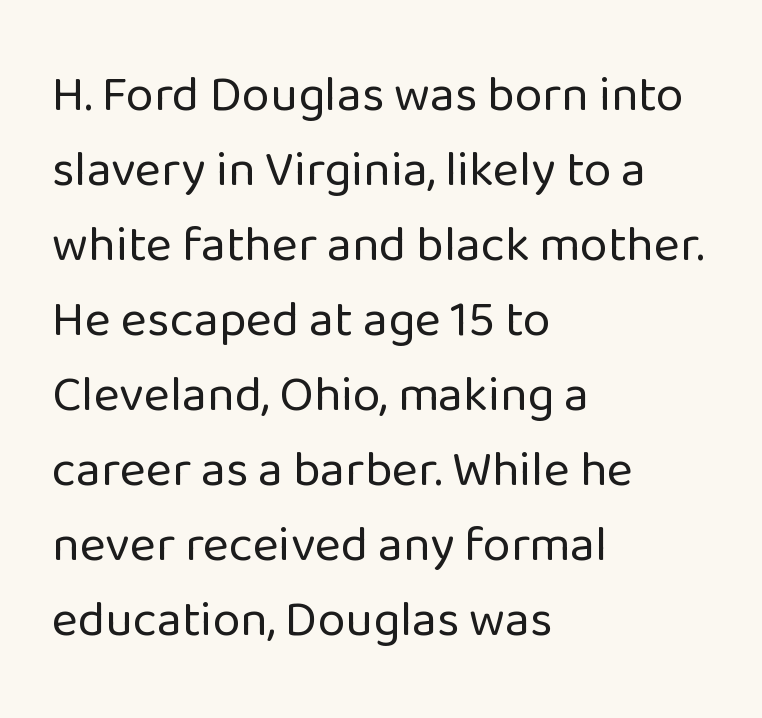
The image shows 50 px regular-weight sans-serif type, upright; set left-aligned, normal line spacing (1.5x), normal letter spacing, not underlined; low stroke contrast and a medium x-height.
